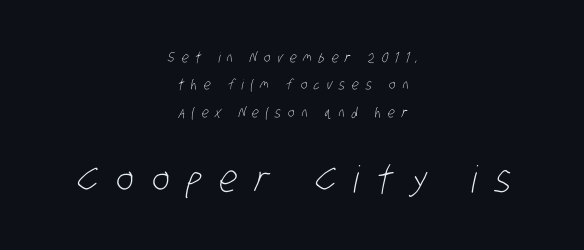
Q: Is the text bold? A: No.
Q: Is the typeface a serif or a sans-serif typeface? A: Sans-serif.
Q: Is the text underlined? A: No.
Q: How is the paragraph aligned? A: Centered.
Q: Is the spacing between letters normal or unusually wide? A: Unusually wide.
Q: Is the spacing between lines tight, normal or loose? A: Loose.
Q: Which block of text is set in a larger size, the first (top) or the second (bottom)? A: The second (bottom) one.
Q: Width (condensed, normal, or wide)? A: Condensed.
Q: Stroke contrast? A: Low.
Q: x-height? A: Large.
Q: Monospaced? A: No.
